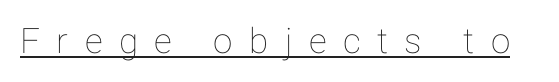
A continuous stroke trails under the words, as in a hyperlink. The specimen reads as upright at a glance. The gaps between neighbouring characters are conspicuously large. The passage shown is typed in a proportional face where columns would drift.
